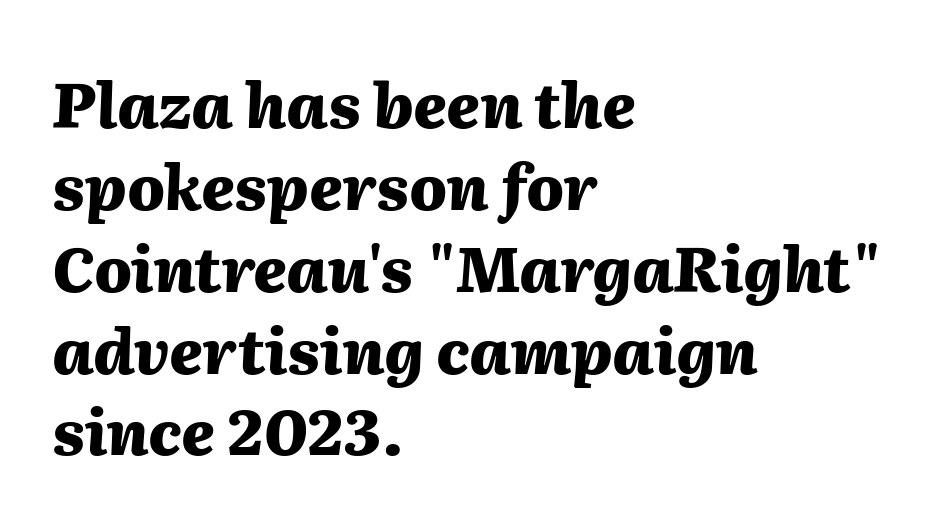
{"italic": "yes", "lean": "right", "slant_degrees": 2, "bold": "yes", "weight": "heavy", "width": "normal", "stroke_contrast": "medium", "x_height": "medium", "monospaced": "no", "underline": "no", "align": "left", "line_spacing": "normal", "line_spacing_ratio": 1.32, "letter_spacing": "normal", "letter_spacing_em": 0.0, "glyph_px": 62}
